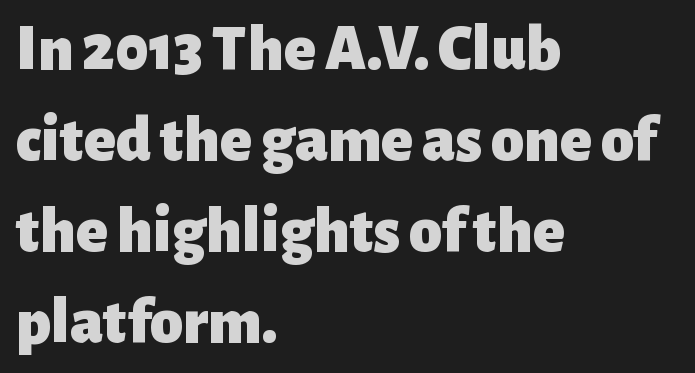
Honestly, there is no underline to notice here at all. Do the characters align in a grid? No, the font is proportional. Glyph-to-glyph distance matches everyday printed text. Quick note: not italic, upright. Grotesque or geometric, the face here clearly has no serifs.
